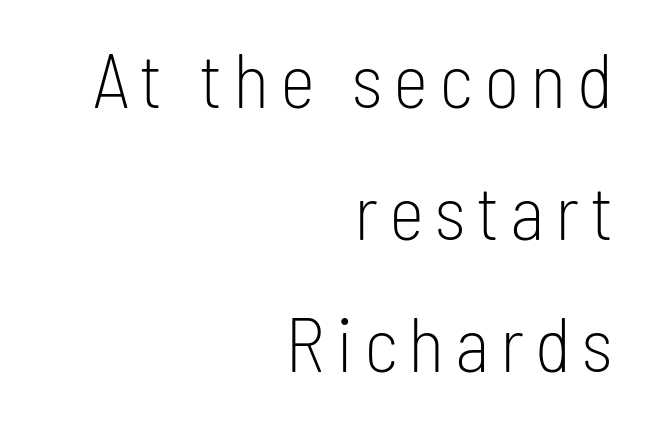
The image shows 76 px light, condensed sans-serif type, upright; set right-aligned, line spacing 1.74x, not underlined; low stroke contrast and a medium x-height.
